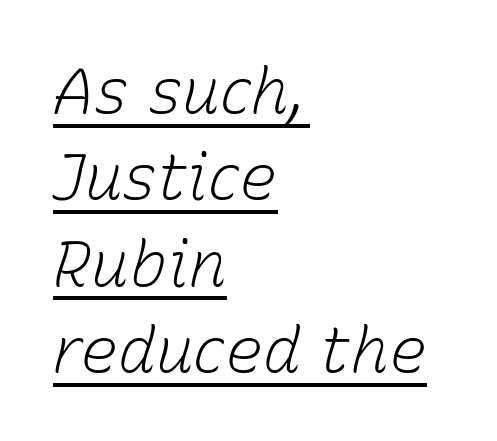
Q: Is the text bold? A: No.
Q: Is the text italic (slanted)? A: Yes, it leans right by about 15 degrees.
Q: Is the text underlined? A: Yes.
Q: How is the paragraph aligned? A: Left-aligned.
Q: Is the spacing between letters normal or unusually wide? A: Normal.
Q: Is the spacing between lines tight, normal or loose? A: Normal.
Q: Width (condensed, normal, or wide)? A: Normal.
Q: Stroke contrast? A: Low.
Q: x-height? A: Medium.
Q: Monospaced? A: No.
